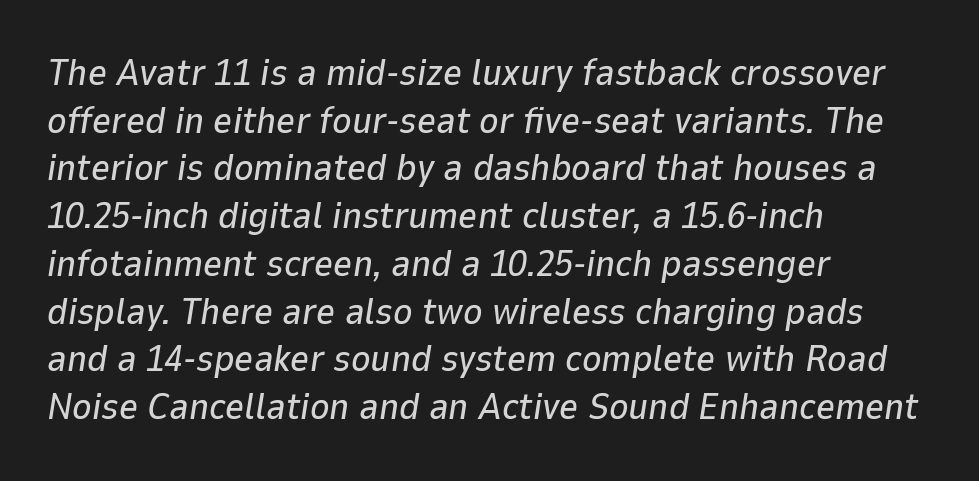
{"italic": "yes", "lean": "right", "slant_degrees": 9, "width": "normal", "stroke_contrast": "low", "x_height": "medium", "monospaced": "no", "underline": "no", "align": "left", "line_spacing": "normal", "line_spacing_ratio": 1.29, "letter_spacing": "normal", "letter_spacing_em": 0.0, "glyph_px": 37}
